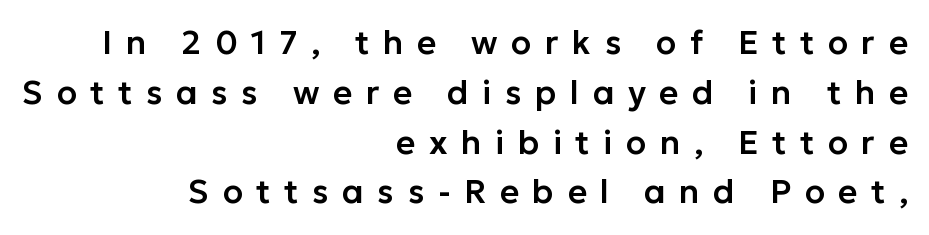
Q: Is the text italic (slanted)? A: No, it is upright.
Q: Is the typeface a serif or a sans-serif typeface? A: Sans-serif.
Q: Is the text underlined? A: No.
Q: How is the paragraph aligned? A: Right-aligned.
Q: Is the spacing between letters normal or unusually wide? A: Unusually wide.
Q: Is the spacing between lines tight, normal or loose? A: Normal.
Q: Width (condensed, normal, or wide)? A: Normal.
Q: Stroke contrast? A: Low.
Q: x-height? A: Medium.
Q: Monospaced? A: No.
